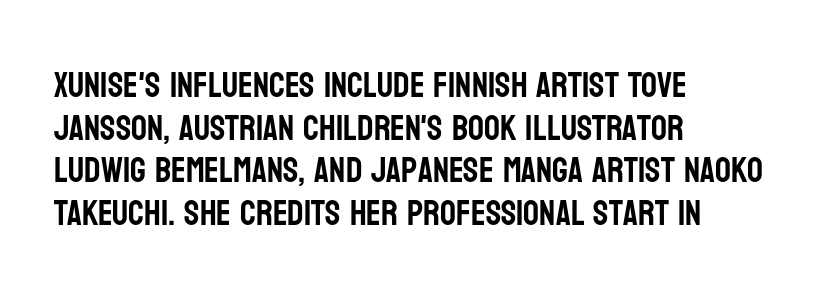
Q: Is the text italic (slanted)? A: No, it is upright.
Q: Is the typeface a serif or a sans-serif typeface? A: Sans-serif.
Q: Is the text underlined? A: No.
Q: How is the paragraph aligned? A: Left-aligned.
Q: Is the spacing between letters normal or unusually wide? A: Normal.
Q: Width (condensed, normal, or wide)? A: Condensed.
Q: Stroke contrast? A: Low.
Q: x-height? A: Large.
Q: Monospaced? A: No.
